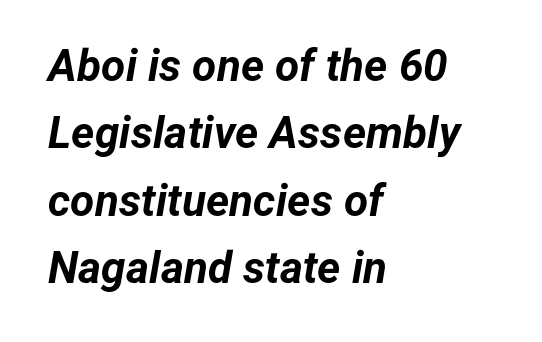
The image shows 44 px bold type, italic (leaning right); set left-aligned, normal line spacing (1.53x), normal letter spacing, not underlined; low stroke contrast and a medium x-height.
